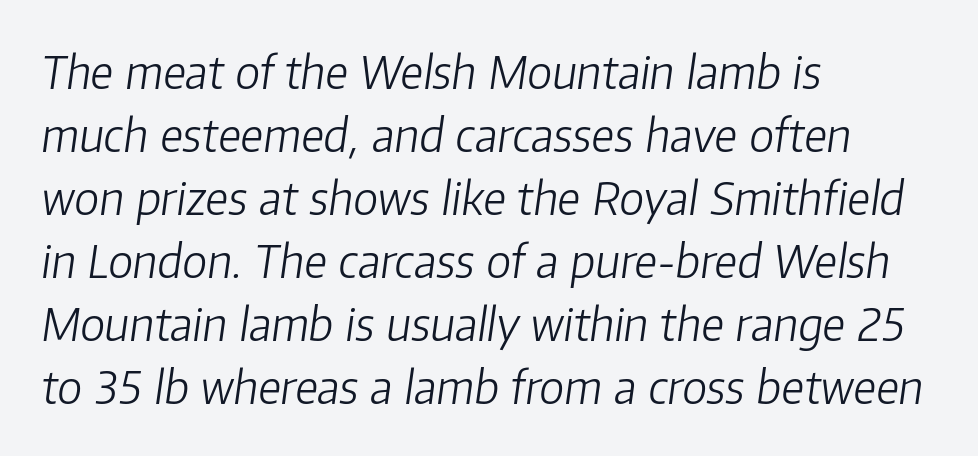
Q: Is the text bold? A: No.
Q: Is the text italic (slanted)? A: Yes, it leans right by about 8 degrees.
Q: Is the text underlined? A: No.
Q: How is the paragraph aligned? A: Left-aligned.
Q: Is the spacing between letters normal or unusually wide? A: Normal.
Q: Is the spacing between lines tight, normal or loose? A: Normal.
Q: Width (condensed, normal, or wide)? A: Normal.
Q: Stroke contrast? A: Low.
Q: x-height? A: Medium.
Q: Monospaced? A: No.
